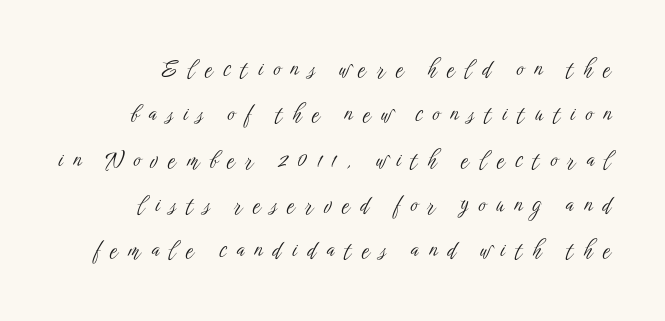
{"bold": "no", "underline": "no", "align": "right", "line_spacing": "loose", "line_spacing_ratio": 2.06, "letter_spacing": "wide", "letter_spacing_em": 0.47, "glyph_px": 22}
